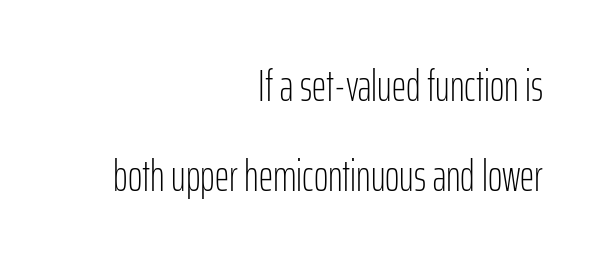
Q: Is the text bold? A: No.
Q: Is the text italic (slanted)? A: No, it is upright.
Q: Is the typeface a serif or a sans-serif typeface? A: Sans-serif.
Q: Is the text underlined? A: No.
Q: How is the paragraph aligned? A: Right-aligned.
Q: Is the spacing between letters normal or unusually wide? A: Normal.
Q: Is the spacing between lines tight, normal or loose? A: Loose.
Q: Width (condensed, normal, or wide)? A: Condensed.
Q: Stroke contrast? A: Low.
Q: x-height? A: Medium.
Q: Monospaced? A: No.
